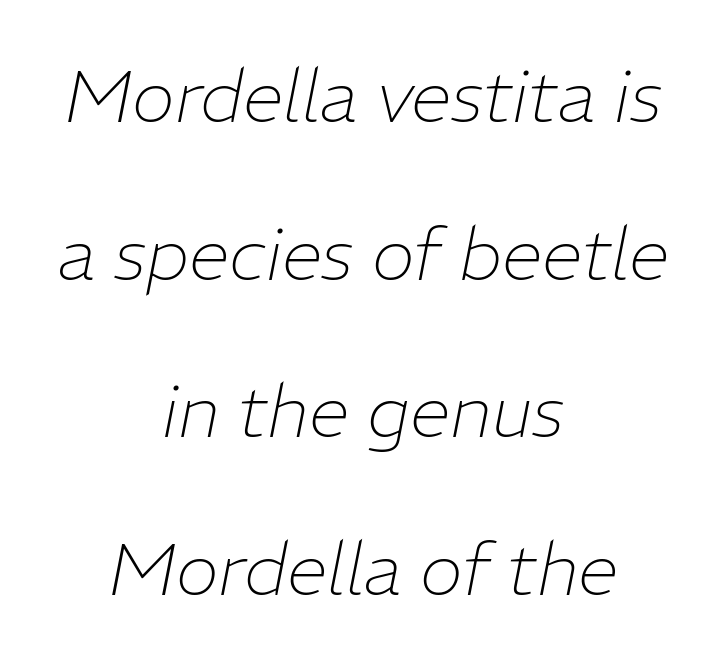
Honestly, there is no underline to notice here at all. The face used here is rendered with its standard letterfit. You could fit nearly another row in the gap between these rows. Centered paragraph, ragged on both sides.
